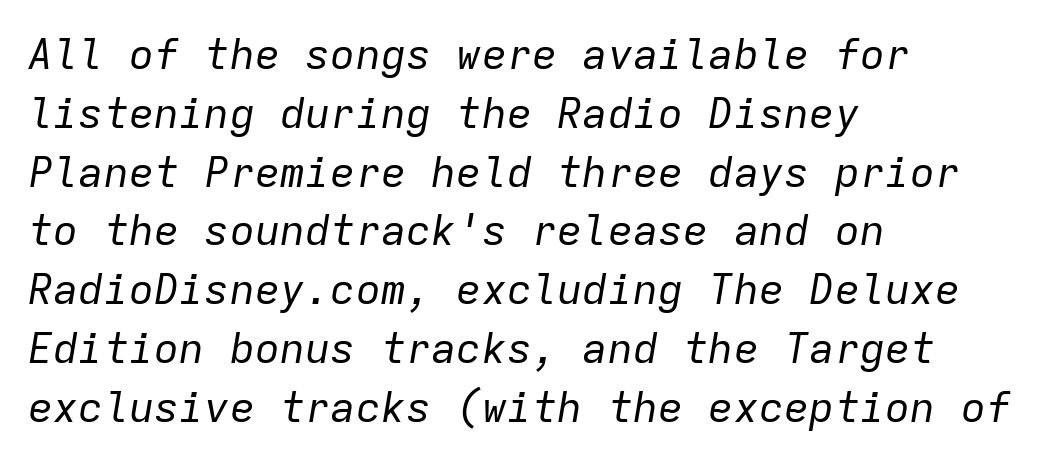
The image shows 42 px regular-weight type, italic (leaning right), monospaced; set left-aligned, normal line spacing (1.4x), normal letter spacing, not underlined; low stroke contrast and a medium x-height.
